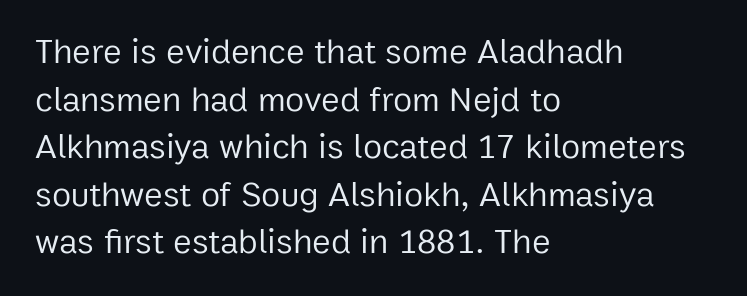
The passage shown is not underscored anywhere. Is the letter spacing exaggerated? No — it looks like the ordinary default. The face used here is proportionally spaced, like ordinary book or web type. Stems and bowls with no extra thickness — not bold.
